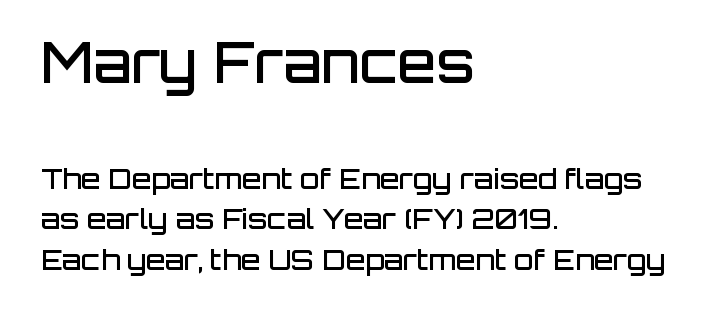
The image shows 56 px semibold sans-serif type, upright; set left-aligned, normal line spacing (1.46x), normal letter spacing, not underlined; the first (top) block is 2.0x larger; low stroke contrast and a large x-height.
